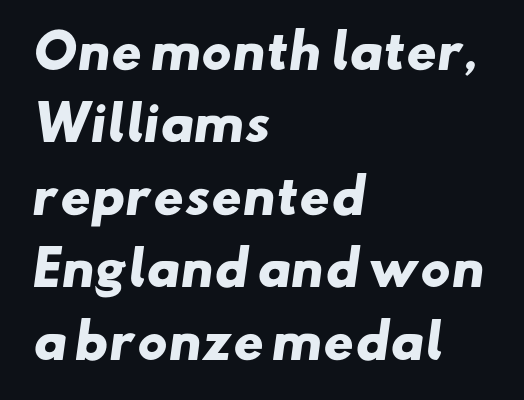
{"serif": "no", "bold": "yes", "weight": "heavy", "width": "wide", "stroke_contrast": "low", "x_height": "small", "monospaced": "no", "underline": "no", "align": "left", "line_spacing": "normal", "line_spacing_ratio": 1.54, "letter_spacing": "normal", "letter_spacing_em": 0.0, "glyph_px": 47}
